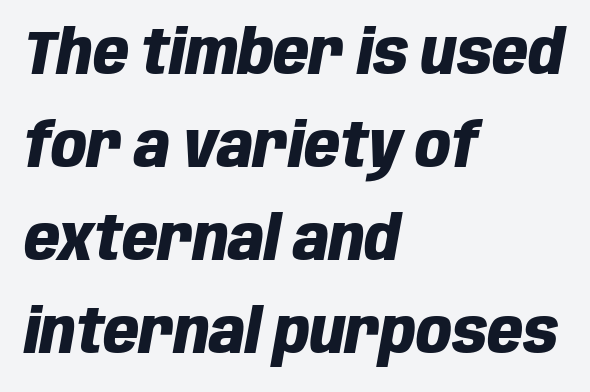
The image shows 62 px heavy, condensed type, italic (leaning right); set left-aligned, normal line spacing (1.5x), normal letter spacing, not underlined; low stroke contrast and a large x-height.
